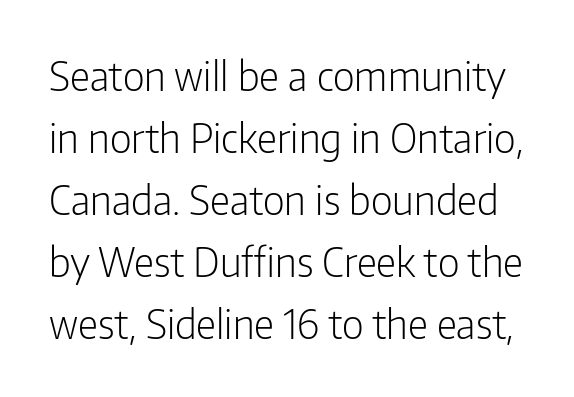
The baseline area is clear. Regarding serifs, this sample does without them. What's the leading like? Ordinary, nothing unusual. Nothing heavy about these letters — not bold at all. This sample has the flowing, uneven cadence of proportional lettering. Default kerning and tracking; the words read as compact shapes.
